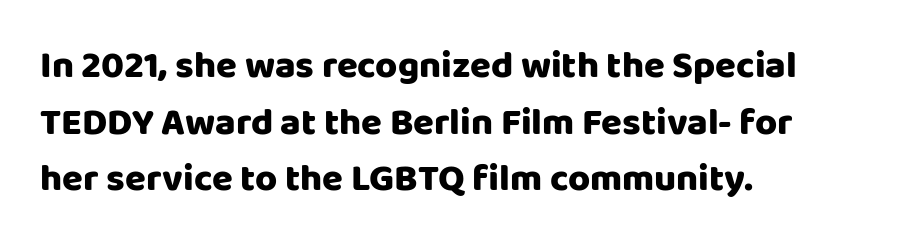
Q: Is the text italic (slanted)? A: No, it is upright.
Q: Is the typeface a serif or a sans-serif typeface? A: Sans-serif.
Q: Is the text underlined? A: No.
Q: How is the paragraph aligned? A: Left-aligned.
Q: Is the spacing between letters normal or unusually wide? A: Normal.
Q: Is the spacing between lines tight, normal or loose? A: Normal.
Q: Width (condensed, normal, or wide)? A: Normal.
Q: Stroke contrast? A: Low.
Q: x-height? A: Large.
Q: Monospaced? A: No.
